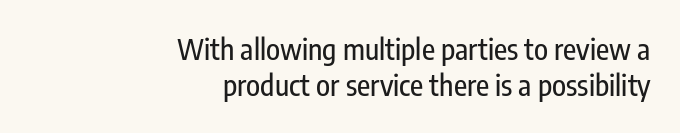
The image shows 29 px condensed sans-serif type, upright; set right-aligned, line spacing 1.23x, normal letter spacing, not underlined; low stroke contrast and a medium x-height.
